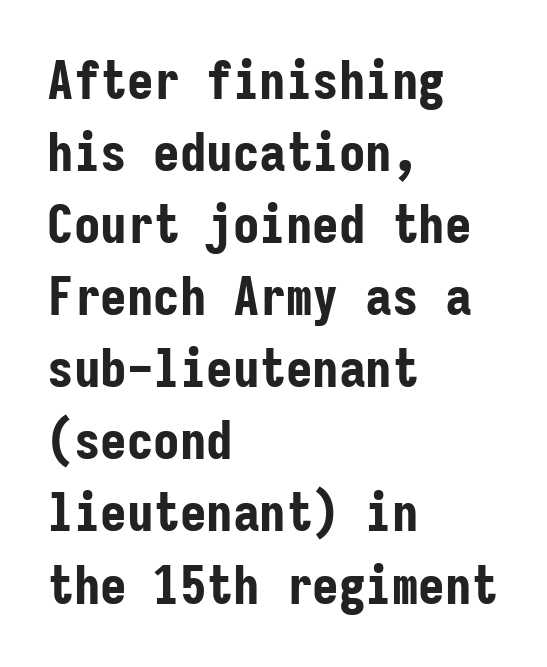
Posture: upright roman. A student would call this left alignment; a typographer would say flush left, rag right. The face used here is a sans, in the tradition of grotesques and geometrics. The designer left line spacing at the default. Each letter, wide or thin by design, is forced into the same width here.
